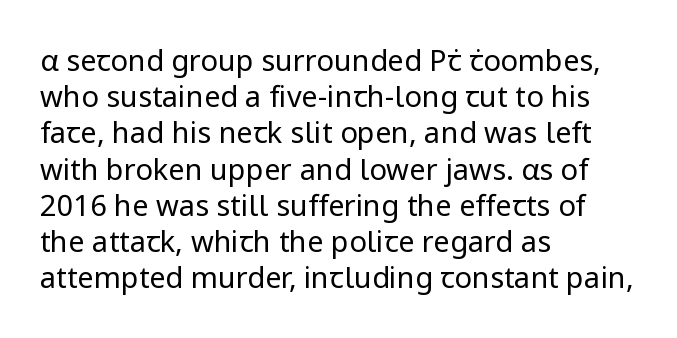
Q: Is the text bold? A: No.
Q: Is the text italic (slanted)? A: No, it is upright.
Q: Is the typeface a serif or a sans-serif typeface? A: Sans-serif.
Q: Is the text underlined? A: No.
Q: How is the paragraph aligned? A: Left-aligned.
Q: Is the spacing between letters normal or unusually wide? A: Normal.
Q: Is the spacing between lines tight, normal or loose? A: Normal.
Q: Width (condensed, normal, or wide)? A: Normal.
Q: Stroke contrast? A: Low.
Q: x-height? A: Medium.
Q: Monospaced? A: No.
